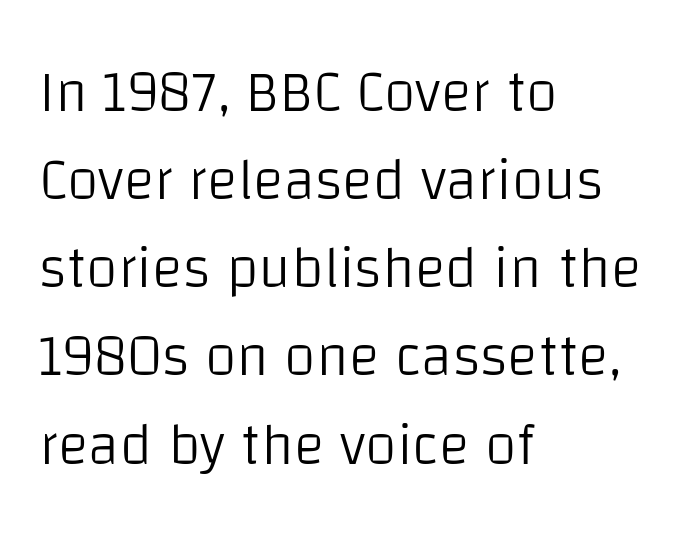
Q: Is the text bold? A: No.
Q: Is the text italic (slanted)? A: No, it is upright.
Q: Is the typeface a serif or a sans-serif typeface? A: Sans-serif.
Q: Is the text underlined? A: No.
Q: How is the paragraph aligned? A: Left-aligned.
Q: Is the spacing between letters normal or unusually wide? A: Normal.
Q: Is the spacing between lines tight, normal or loose? A: Normal.
Q: Width (condensed, normal, or wide)? A: Normal.
Q: Stroke contrast? A: Low.
Q: x-height? A: Large.
Q: Monospaced? A: No.
